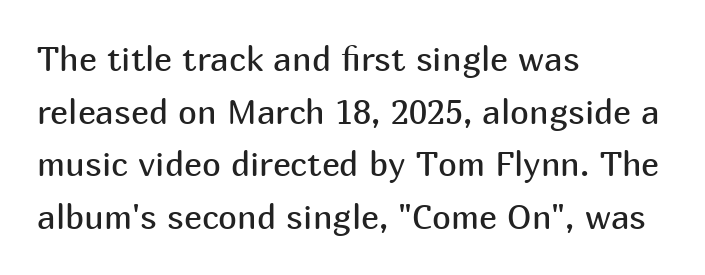
{"serif": "no", "italic": "no", "bold": "no", "weight": "regular", "width": "normal", "stroke_contrast": "medium", "x_height": "medium", "monospaced": "no", "underline": "no", "align": "left", "line_spacing": "normal", "line_spacing_ratio": 1.55, "letter_spacing": "normal", "letter_spacing_em": 0.0, "glyph_px": 34}
